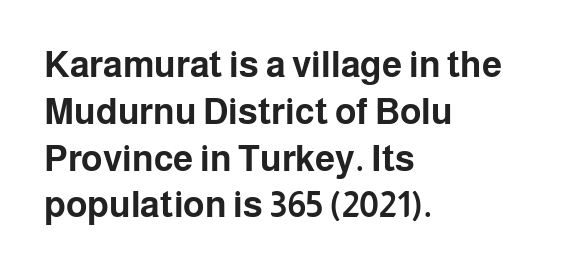
The image shows 36 px bold sans-serif type, upright; set left-aligned, normal line spacing (1.3x), normal letter spacing, not underlined; low stroke contrast and a medium x-height.
